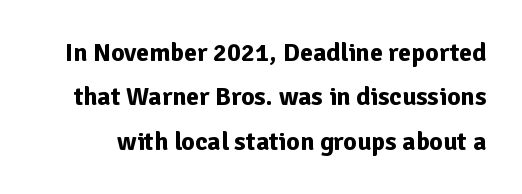
The image shows 26 px bold type, upright; set line spacing 1.71x, normal letter spacing, not underlined.
